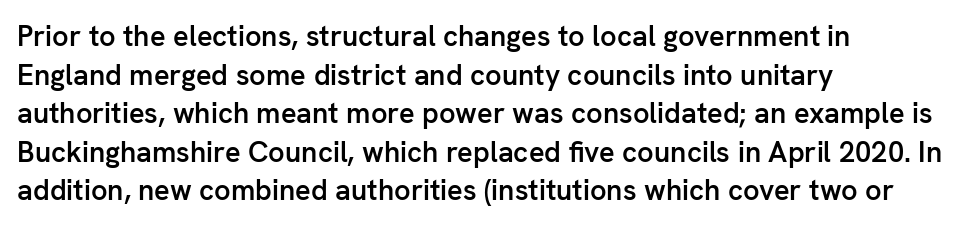
Posture: straight, roman, zero tilt. Quick note: underline off. Line starts are locked; line ends wander. Caption: standard tracking, unaltered.
